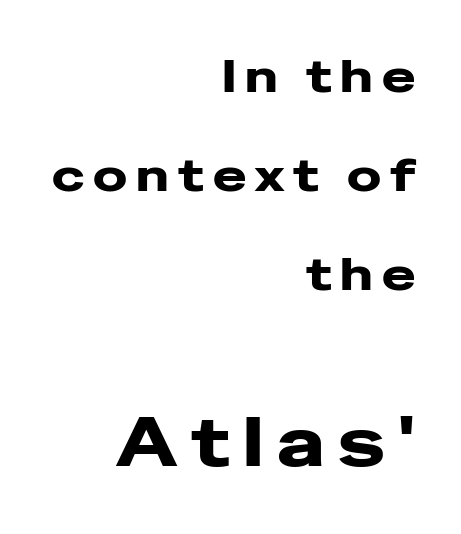
The vertical gap from one line to the next is large. The gaps between neighbouring characters are conspicuously large. This sample uses an upright cut, with every glyph sitting square on the baseline. The passage shown is typed in a proportional face where columns would drift.
